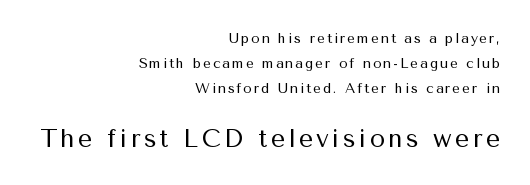
Q: Is the text bold? A: No.
Q: Is the text italic (slanted)? A: No, it is upright.
Q: Is the text underlined? A: No.
Q: How is the paragraph aligned? A: Right-aligned.
Q: Which block of text is set in a larger size, the first (top) or the second (bottom)? A: The second (bottom) one.
